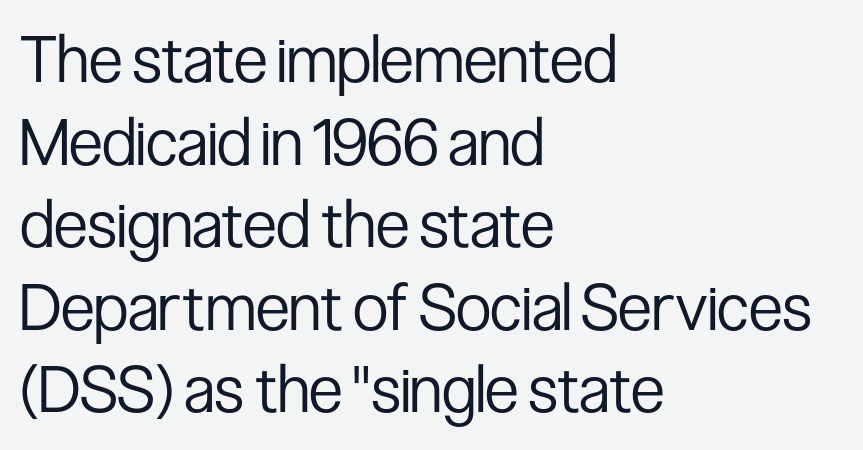
Q: Is the text bold? A: No.
Q: Is the text italic (slanted)? A: No, it is upright.
Q: Is the typeface a serif or a sans-serif typeface? A: Sans-serif.
Q: Is the text underlined? A: No.
Q: How is the paragraph aligned? A: Left-aligned.
Q: Is the spacing between letters normal or unusually wide? A: Normal.
Q: Is the spacing between lines tight, normal or loose? A: Normal.
Q: Width (condensed, normal, or wide)? A: Condensed.
Q: Stroke contrast? A: Low.
Q: x-height? A: Medium.
Q: Monospaced? A: No.
